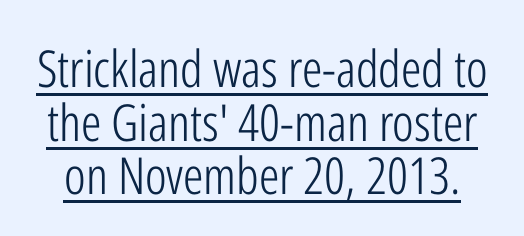
The image shows 51 px light, condensed sans-serif type, upright; set tight line spacing (1.05x), normal letter spacing, underlined; low stroke contrast and a medium x-height.
